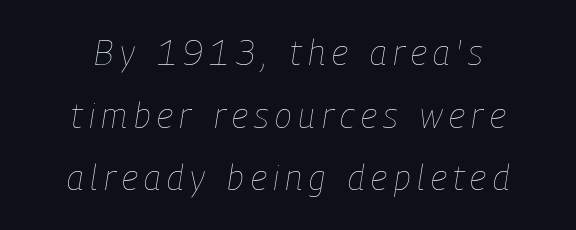
{"italic": "yes", "lean": "right", "slant_degrees": 9, "bold": "no", "weight": "thin", "width": "condensed", "stroke_contrast": "low", "x_height": "medium", "monospaced": "no", "underline": "no", "align": "center", "line_spacing_ratio": 1.79, "glyph_px": 35}
